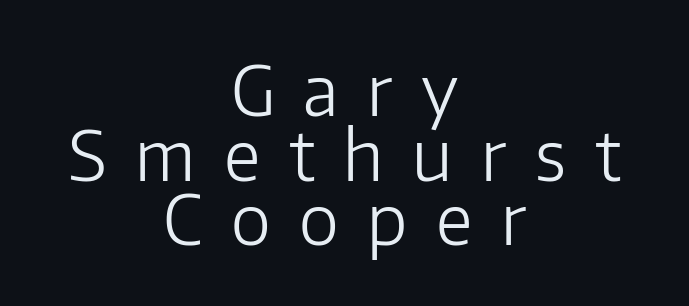
{"serif": "no", "italic": "no", "bold": "no", "weight": "light", "width": "normal", "stroke_contrast": "low", "x_height": "medium", "monospaced": "no", "underline": "no", "align": "center", "line_spacing": "tight", "line_spacing_ratio": 0.95, "letter_spacing": "wide", "letter_spacing_em": 0.42, "glyph_px": 68}
